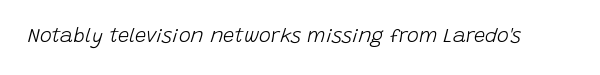
Q: Is the text bold? A: No.
Q: Is the text italic (slanted)? A: Yes, it leans right by about 15 degrees.
Q: Is the text underlined? A: No.
Q: Is the spacing between letters normal or unusually wide? A: Normal.
